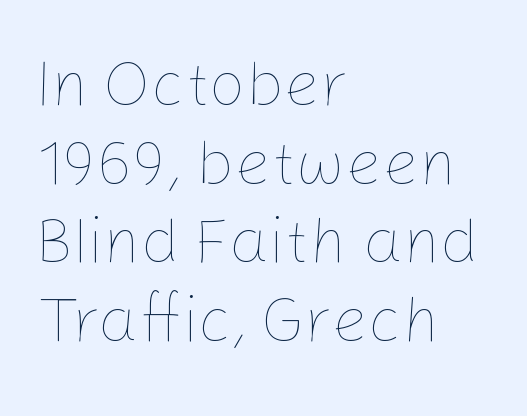
Q: Is the text bold? A: No.
Q: Is the text italic (slanted)? A: No, it is upright.
Q: Is the text underlined? A: No.
Q: How is the paragraph aligned? A: Left-aligned.
Q: Is the spacing between letters normal or unusually wide? A: Normal.
Q: Width (condensed, normal, or wide)? A: Normal.
Q: Stroke contrast? A: Low.
Q: x-height? A: Medium.
Q: Monospaced? A: No.
